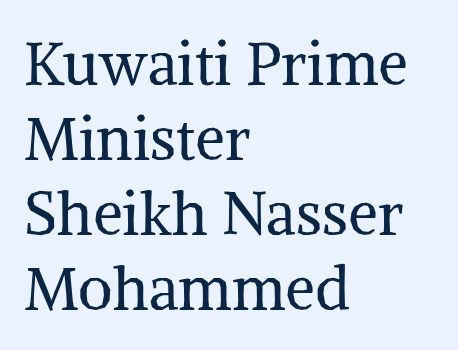
Q: Is the text bold? A: No.
Q: Is the text italic (slanted)? A: No, it is upright.
Q: Is the typeface a serif or a sans-serif typeface? A: Serif.
Q: Is the text underlined? A: No.
Q: How is the paragraph aligned? A: Left-aligned.
Q: Is the spacing between letters normal or unusually wide? A: Normal.
Q: Is the spacing between lines tight, normal or loose? A: Normal.
Q: Width (condensed, normal, or wide)? A: Normal.
Q: Stroke contrast? A: Medium.
Q: x-height? A: Medium.
Q: Monospaced? A: No.
